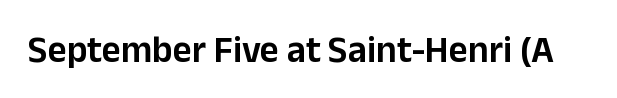
The image shows 37 px sans-serif type, upright; set normal letter spacing, not underlined; low stroke contrast and a medium x-height.
